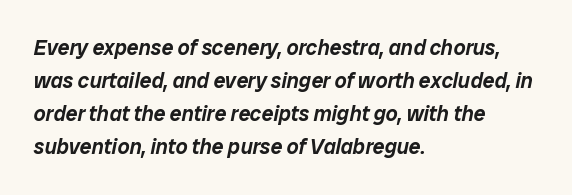
Q: Is the text italic (slanted)? A: Yes, it leans right by about 12 degrees.
Q: Is the text underlined? A: No.
Q: How is the paragraph aligned? A: Left-aligned.
Q: Is the spacing between letters normal or unusually wide? A: Normal.
Q: Is the spacing between lines tight, normal or loose? A: Normal.
